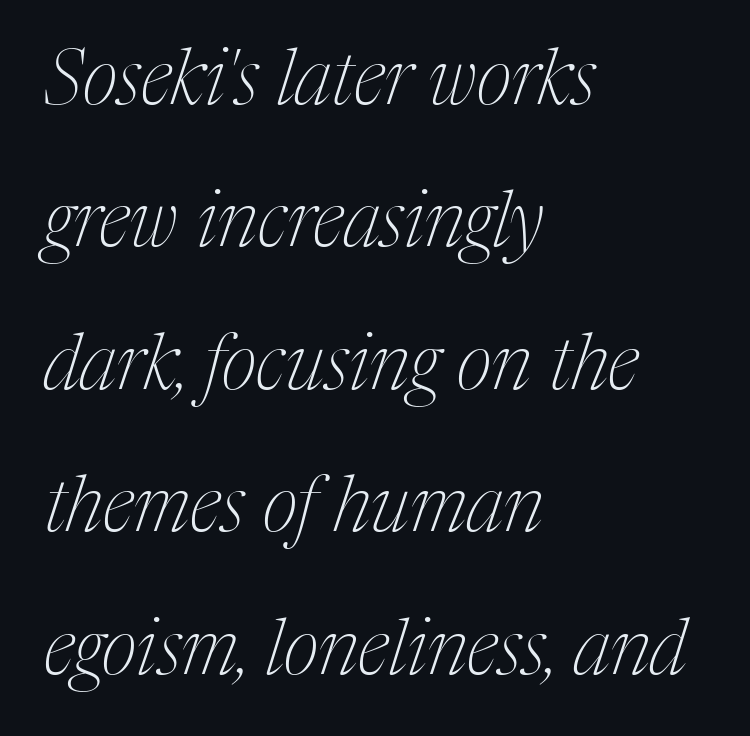
{"serif": "yes", "italic": "yes", "lean": "right", "slant_degrees": 17, "bold": "no", "weight": "thin", "width": "condensed", "stroke_contrast": "medium", "x_height": "medium", "monospaced": "no", "underline": "no", "align": "left", "line_spacing_ratio": 1.85, "letter_spacing": "normal", "letter_spacing_em": 0.0, "glyph_px": 77}
